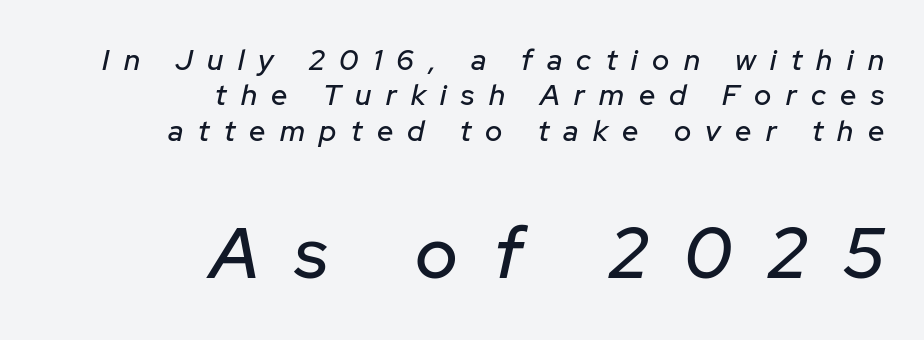
Q: Is the text italic (slanted)? A: Yes, it leans right by about 12 degrees.
Q: Is the text underlined? A: No.
Q: How is the paragraph aligned? A: Right-aligned.
Q: Is the spacing between letters normal or unusually wide? A: Unusually wide.
Q: Which block of text is set in a larger size, the first (top) or the second (bottom)? A: The second (bottom) one.
Q: Width (condensed, normal, or wide)? A: Normal.
Q: Stroke contrast? A: Low.
Q: x-height? A: Medium.
Q: Monospaced? A: No.
